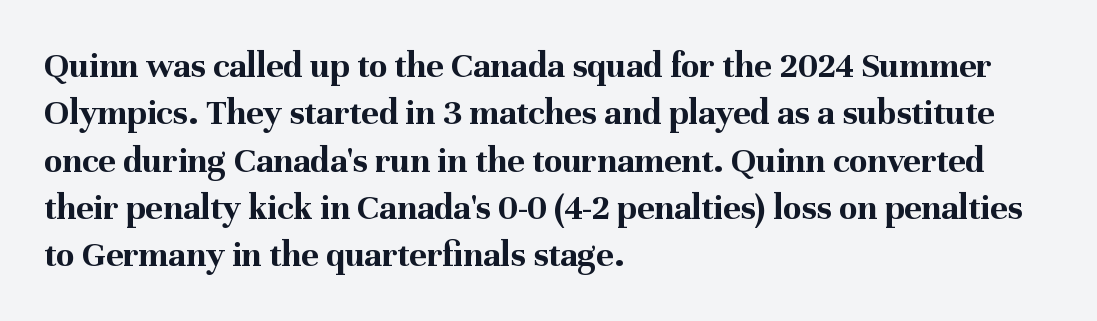
The image shows 37 px bold serif type, upright; set left-aligned, normal line spacing (1.28x), normal letter spacing, not underlined; medium stroke contrast and a medium x-height.
